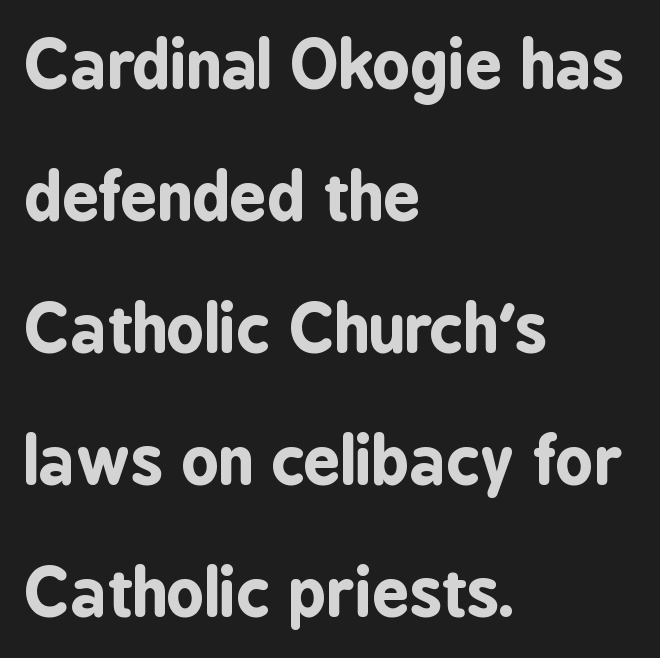
The image shows 65 px bold, condensed sans-serif type, upright; set left-aligned, loose line spacing (2.03x), normal letter spacing, not underlined; low stroke contrast and a medium x-height.
